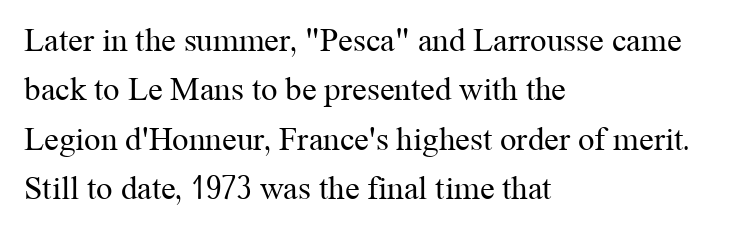
{"serif": "yes", "italic": "no", "bold": "no", "weight": "regular", "width": "normal", "stroke_contrast": "medium", "x_height": "medium", "monospaced": "no", "underline": "no", "align": "left", "line_spacing": "normal", "line_spacing_ratio": 1.5, "letter_spacing": "normal", "letter_spacing_em": 0.0, "glyph_px": 33}
